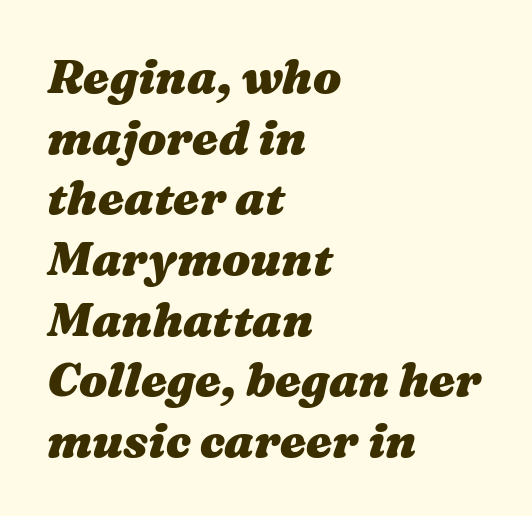
{"italic": "yes", "lean": "right", "slant_degrees": 16, "bold": "yes", "weight": "heavy", "width": "wide", "stroke_contrast": "medium", "x_height": "medium", "monospaced": "no", "underline": "no", "align": "left", "line_spacing": "normal", "line_spacing_ratio": 1.29, "letter_spacing": "normal", "letter_spacing_em": 0.0, "glyph_px": 47}
